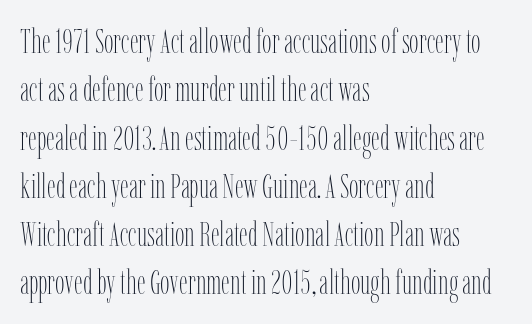
{"italic": "no", "bold": "no", "weight": "thin", "width": "condensed", "stroke_contrast": "low", "x_height": "medium", "monospaced": "no", "underline": "no", "align": "left", "line_spacing": "normal", "line_spacing_ratio": 1.42, "letter_spacing": "normal", "letter_spacing_em": 0.0, "glyph_px": 34}
